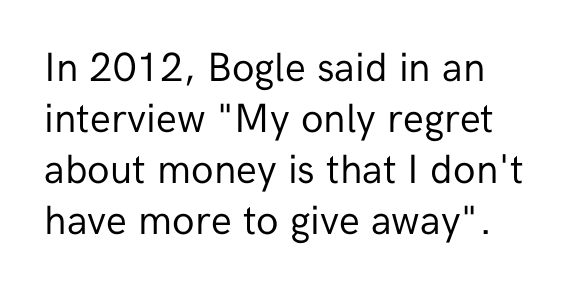
The image shows 41 px regular-weight sans-serif type, upright; set left-aligned, line spacing 1.24x, normal letter spacing, not underlined; low stroke contrast and a medium x-height.
